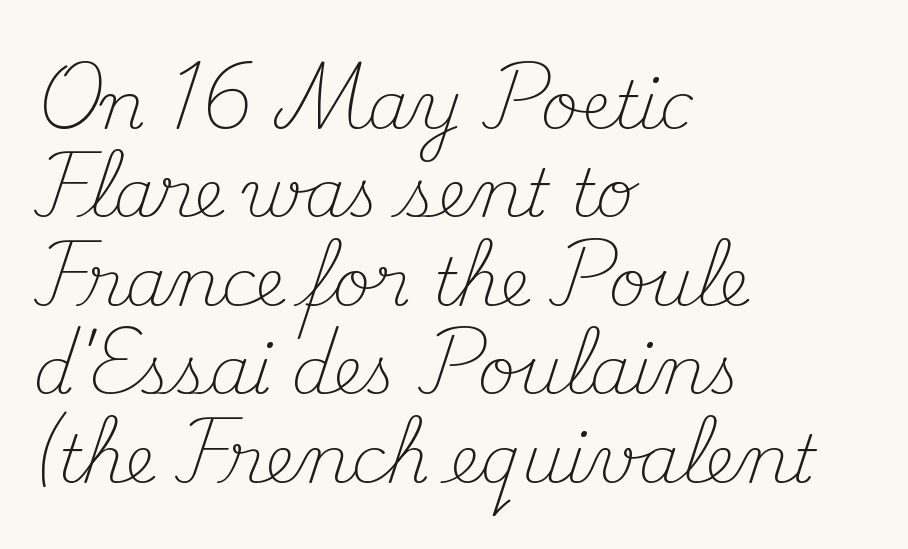
{"serif": "yes", "bold": "no", "weight": "light", "width": "normal", "stroke_contrast": "medium", "x_height": "small", "monospaced": "no", "underline": "no", "align": "left", "line_spacing": "normal", "line_spacing_ratio": 1.34, "letter_spacing": "normal", "letter_spacing_em": 0.0, "glyph_px": 66}
